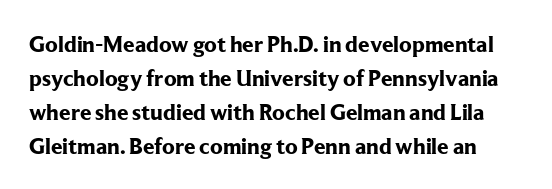
Rule under the text: the space is simply empty. Line spacing here is normal. The letters stand upright; this is a roman face. Typographic density is high because the face is bold. Inter-character spacing is left at the font's built-in metrics.
